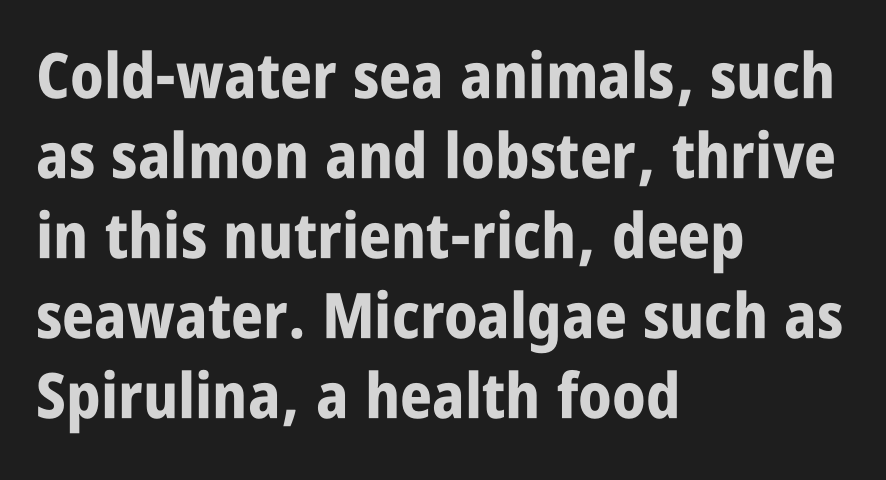
{"serif": "no", "italic": "no", "bold": "yes", "weight": "bold", "width": "condensed", "stroke_contrast": "low", "x_height": "large", "monospaced": "no", "underline": "no", "align": "left", "line_spacing": "normal", "line_spacing_ratio": 1.27, "letter_spacing": "normal", "letter_spacing_em": 0.0, "glyph_px": 63}
